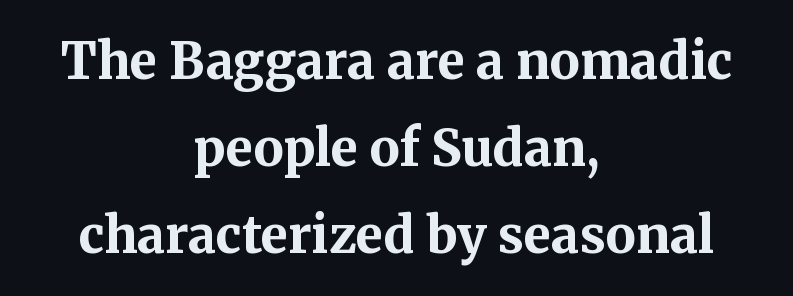
The image shows 50 px bold serif type, upright; set centered, line spacing 1.74x, normal letter spacing, not underlined; medium stroke contrast and a medium x-height.
